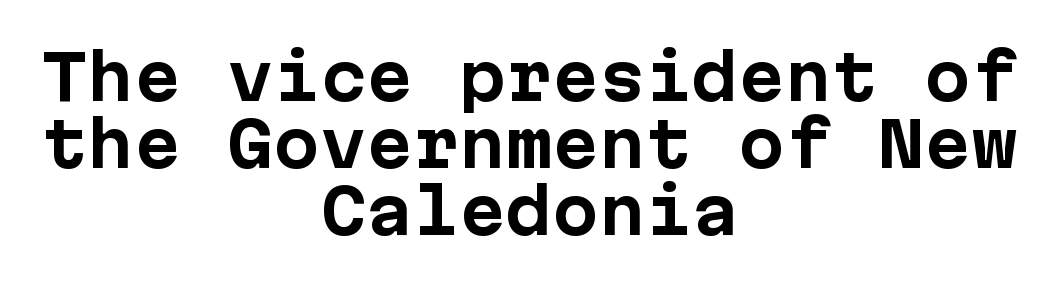
Q: Is the text bold? A: Yes.
Q: Is the text italic (slanted)? A: No, it is upright.
Q: Is the typeface a serif or a sans-serif typeface? A: Sans-serif.
Q: Is the text underlined? A: No.
Q: How is the paragraph aligned? A: Centered.
Q: Is the spacing between letters normal or unusually wide? A: Normal.
Q: Is the spacing between lines tight, normal or loose? A: Tight.
Q: Width (condensed, normal, or wide)? A: Normal.
Q: Stroke contrast? A: Low.
Q: x-height? A: Medium.
Q: Monospaced? A: Yes.
